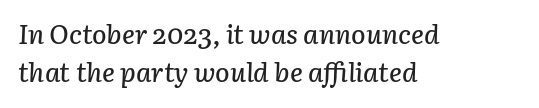
Posture: slanted. Bare-footed words on every line. Horizontal bands of white between lines are of average thickness. The paragraph shown leans on its left margin. Default kerning and tracking; the words read as compact shapes.
